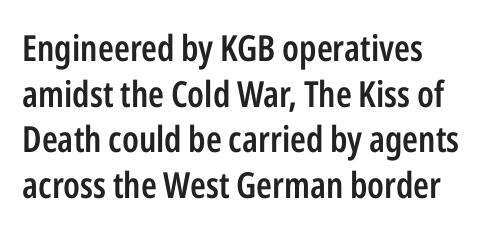
The image shows 36 px semibold, condensed sans-serif type, upright; set normal line spacing (1.27x), normal letter spacing, not underlined; low stroke contrast and a medium x-height.
